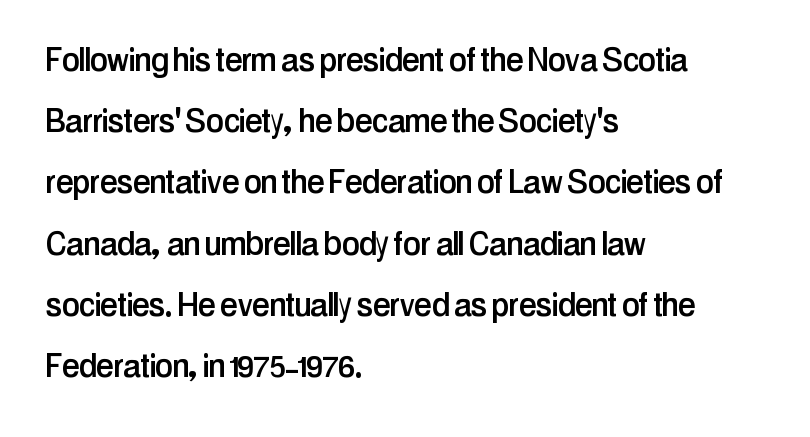
The image shows 40 px condensed sans-serif type, upright; set left-aligned, normal line spacing (1.53x), normal letter spacing, not underlined; low stroke contrast and a medium x-height.
